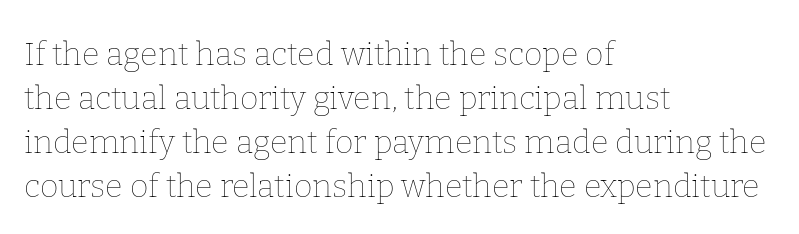
The image shows 32 px thin type, upright; set left-aligned, normal line spacing (1.37x), normal letter spacing, not underlined; low stroke contrast and a medium x-height.
